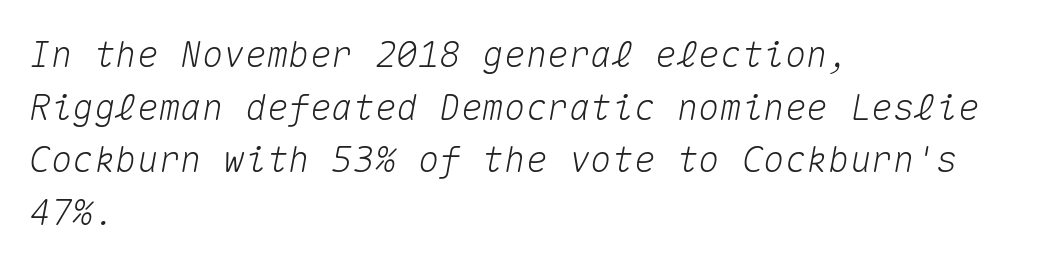
{"italic": "yes", "lean": "right", "slant_degrees": 10, "width": "normal", "stroke_contrast": "medium", "x_height": "medium", "monospaced": "yes", "underline": "no", "align": "left", "line_spacing": "normal", "line_spacing_ratio": 1.46, "letter_spacing": "normal", "letter_spacing_em": 0.0, "glyph_px": 36}
